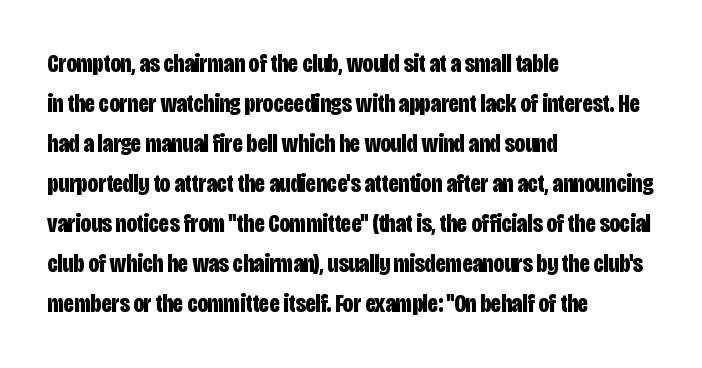
The image shows 26 px bold type, upright; set left-aligned, normal line spacing (1.54x), normal letter spacing, not underlined.
